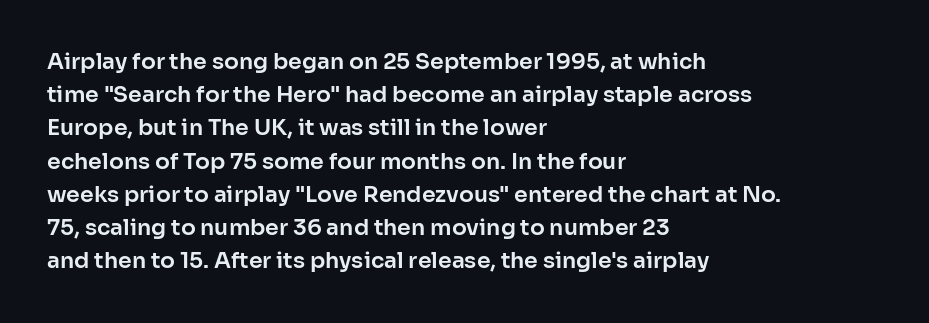
Q: Is the text italic (slanted)? A: No, it is upright.
Q: Is the text underlined? A: No.
Q: How is the paragraph aligned? A: Left-aligned.
Q: Is the spacing between letters normal or unusually wide? A: Normal.
Q: Is the spacing between lines tight, normal or loose? A: Normal.
